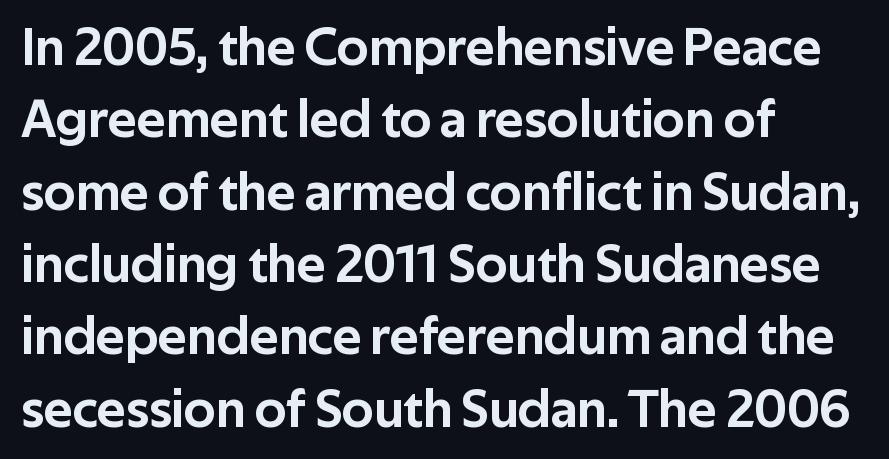
The image shows 54 px sans-serif type, upright; set left-aligned, normal line spacing (1.34x), normal letter spacing, not underlined; low stroke contrast and a medium x-height.
